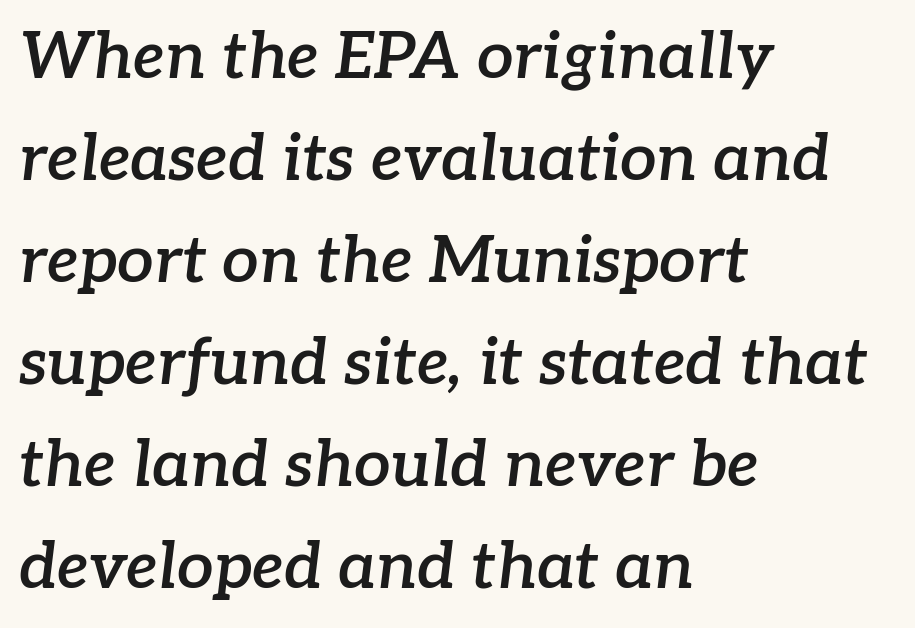
The image shows 65 px semibold serif type, italic (leaning right); set left-aligned, normal line spacing (1.57x), normal letter spacing, not underlined; low stroke contrast and a medium x-height.
